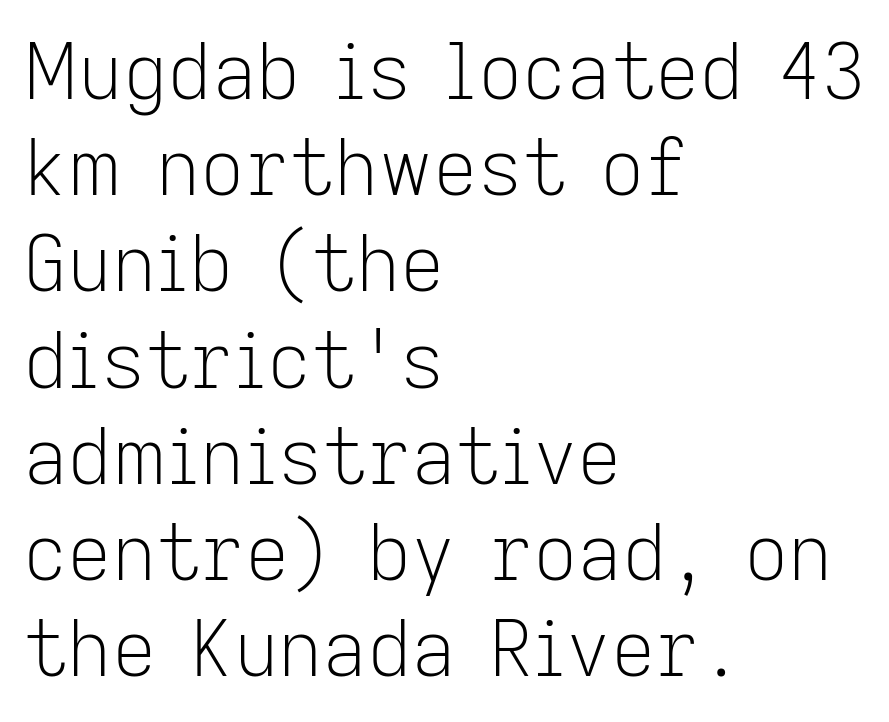
{"serif": "no", "italic": "no", "bold": "no", "weight": "light", "width": "normal", "stroke_contrast": "low", "x_height": "medium", "monospaced": "no", "underline": "no", "align": "left", "line_spacing": "normal", "line_spacing_ratio": 1.25, "letter_spacing": "normal", "letter_spacing_em": 0.0, "glyph_px": 77}
